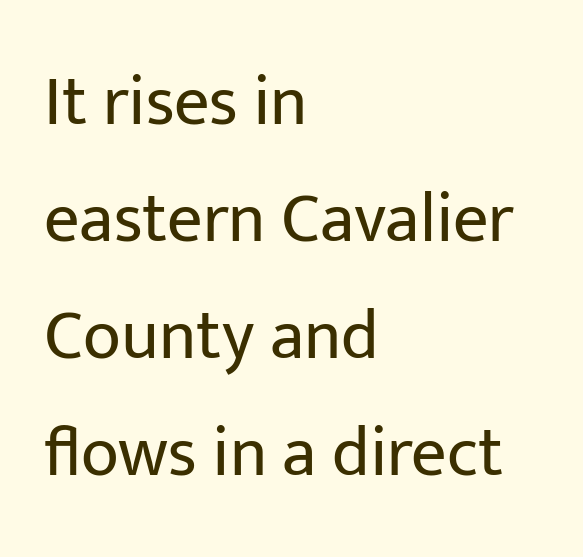
The image shows 70 px regular-weight sans-serif type, upright; set left-aligned, normal line spacing (1.67x), normal letter spacing, not underlined; low stroke contrast and a medium x-height.
